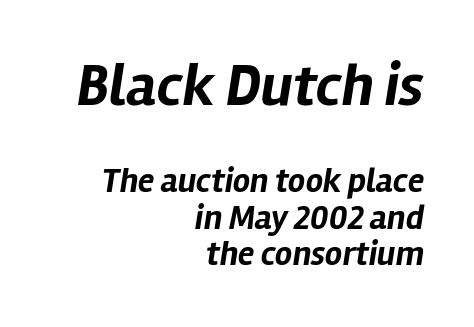
{"italic": "yes", "lean": "right", "slant_degrees": 12, "bold": "yes", "weight": "bold", "width": "normal", "stroke_contrast": "low", "x_height": "medium", "monospaced": "no", "underline": "no", "align": "right", "line_spacing": "tight", "line_spacing_ratio": 1.07, "letter_spacing": "normal", "letter_spacing_em": 0.0, "larger_block": "first", "size_ratio": 1.74, "glyph_px": 59}
